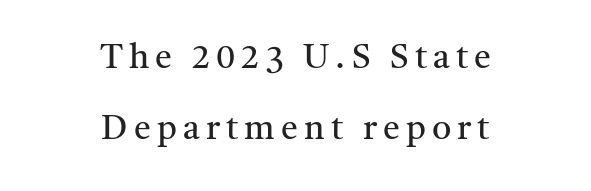
{"serif": "yes", "italic": "no", "bold": "no", "weight": "regular", "width": "normal", "stroke_contrast": "medium", "x_height": "medium", "monospaced": "no", "underline": "no", "align": "center", "line_spacing": "loose", "line_spacing_ratio": 2.09, "glyph_px": 34}
